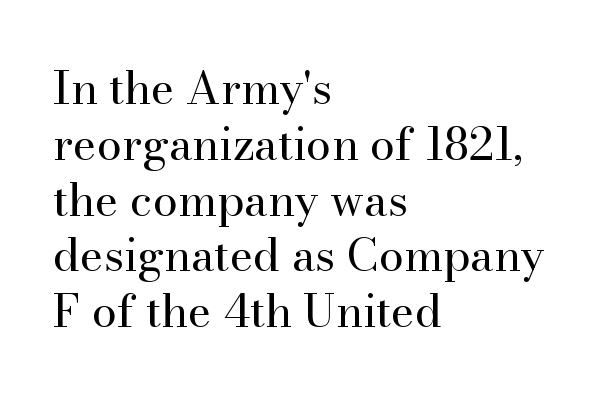
Q: Is the text bold? A: No.
Q: Is the text italic (slanted)? A: No, it is upright.
Q: Is the typeface a serif or a sans-serif typeface? A: Serif.
Q: Is the text underlined? A: No.
Q: How is the paragraph aligned? A: Left-aligned.
Q: Is the spacing between letters normal or unusually wide? A: Normal.
Q: Width (condensed, normal, or wide)? A: Normal.
Q: Stroke contrast? A: High.
Q: x-height? A: Small.
Q: Monospaced? A: No.
